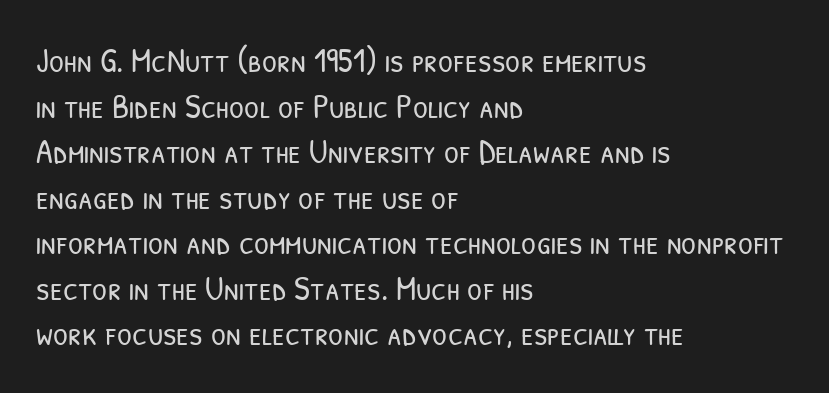
The image shows 34 px light, condensed sans-serif type; set left-aligned, normal line spacing (1.34x), normal letter spacing, not underlined; low stroke contrast and a medium x-height.
